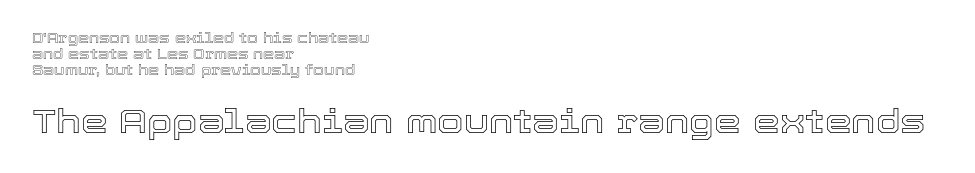
The image shows 34 px text type, upright; set left-aligned, tight line spacing (1.14x), normal letter spacing, not underlined; the second (bottom) block is 2.43x larger; a medium x-height.
